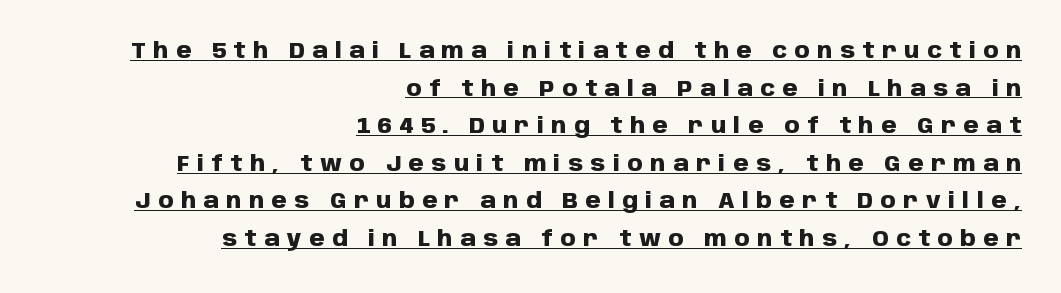
The image shows 22 px bold type, upright; set right-aligned, line spacing 1.71x, unusually wide letter spacing (+0.34 em), underlined.
